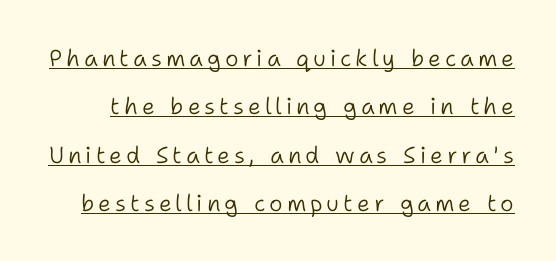
{"italic": "no", "bold": "no", "underline": "yes", "line_spacing": "loose", "line_spacing_ratio": 2.1, "glyph_px": 23}
